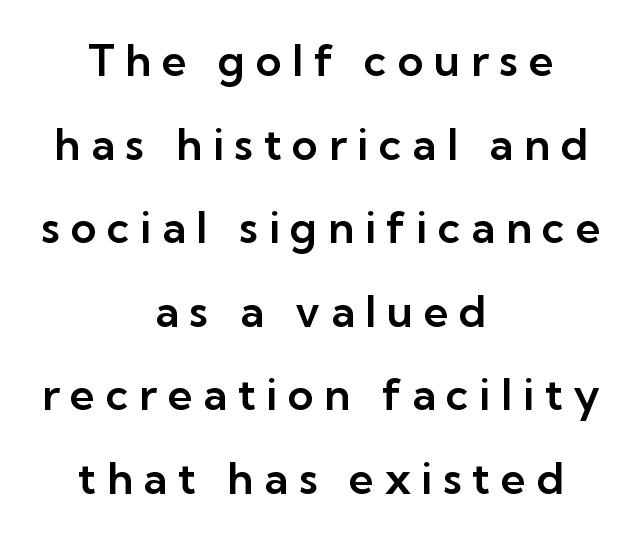
Quick note: interline space is abundant. The letters advance in unequal steps, a hallmark of proportional type. The lettering holds an erect, upright posture throughout. The tracking jumps out immediately: characters are airy and widely separated.
